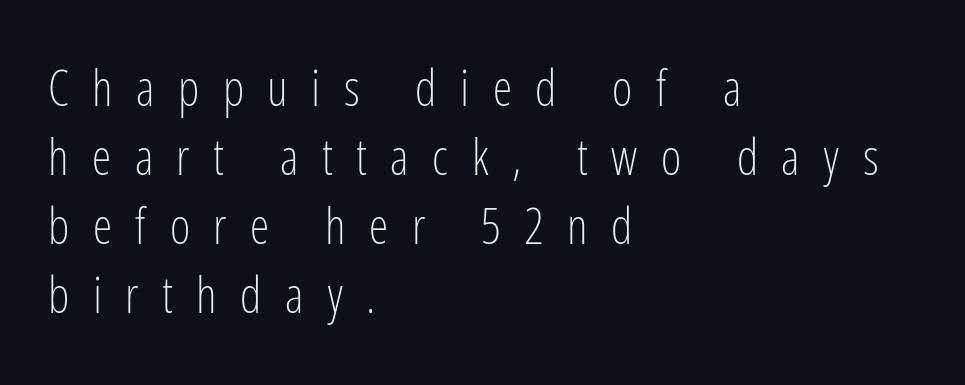
{"serif": "no", "italic": "no", "bold": "no", "weight": "light", "width": "condensed", "stroke_contrast": "low", "x_height": "medium", "monospaced": "no", "underline": "no", "align": "left", "line_spacing": "normal", "line_spacing_ratio": 1.41, "letter_spacing": "wide", "letter_spacing_em": 0.48, "glyph_px": 49}
